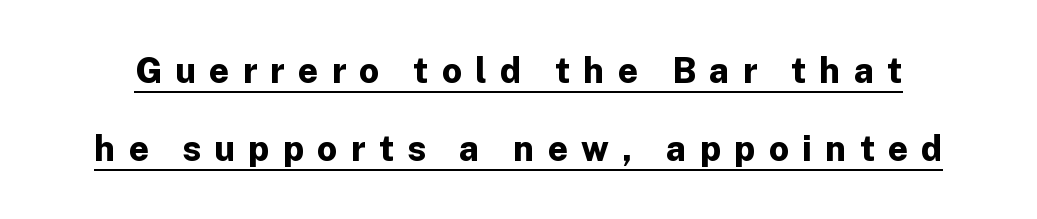
Honestly, the underline is the first thing you notice here. Compared with typical body copy, the letter spacing here is much looser. A typesetter would call this leading open, well beyond the default. Here the designer chose a conventional face with non-uniform glyph widths.
